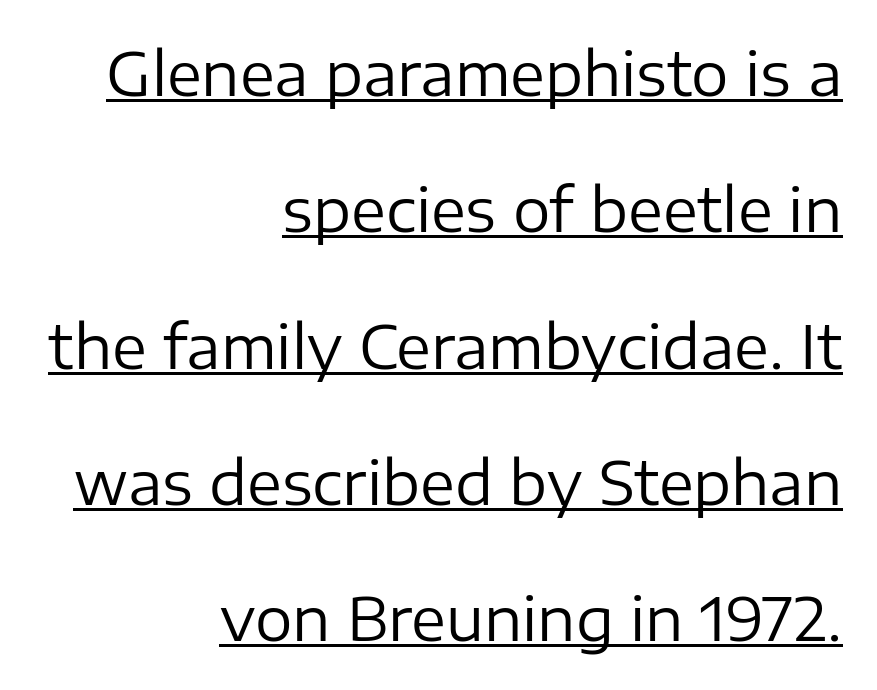
Decoration check: the copy is underlined. Do the characters align in a grid? No, the font is proportional. The leading is generous, giving the passage an open texture. The text was rendered using a sans face with plain stroke endings. Leftover space on each line is placed entirely before the opening word. Glyph-to-glyph distance matches everyday printed text.
